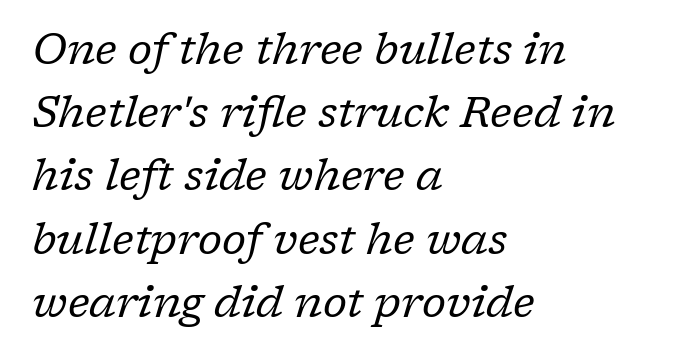
The image shows 43 px regular-weight serif type, italic (leaning right); set left-aligned, normal line spacing (1.47x), normal letter spacing, not underlined; low stroke contrast and a medium x-height.
